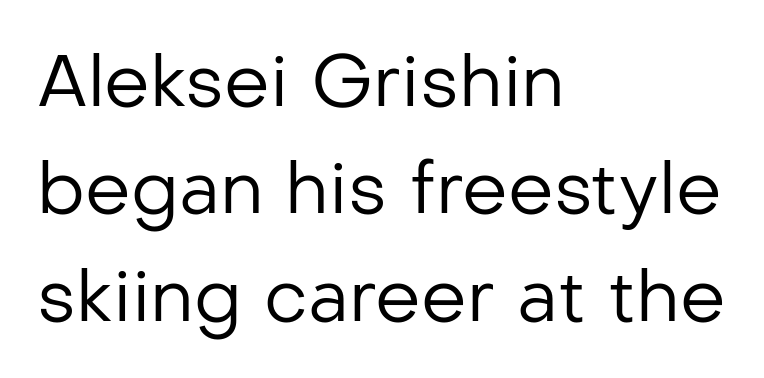
{"serif": "no", "italic": "no", "bold": "no", "weight": "regular", "width": "normal", "stroke_contrast": "low", "x_height": "medium", "monospaced": "no", "underline": "no", "align": "left", "line_spacing": "normal", "line_spacing_ratio": 1.49, "letter_spacing": "normal", "letter_spacing_em": 0.0, "glyph_px": 72}
